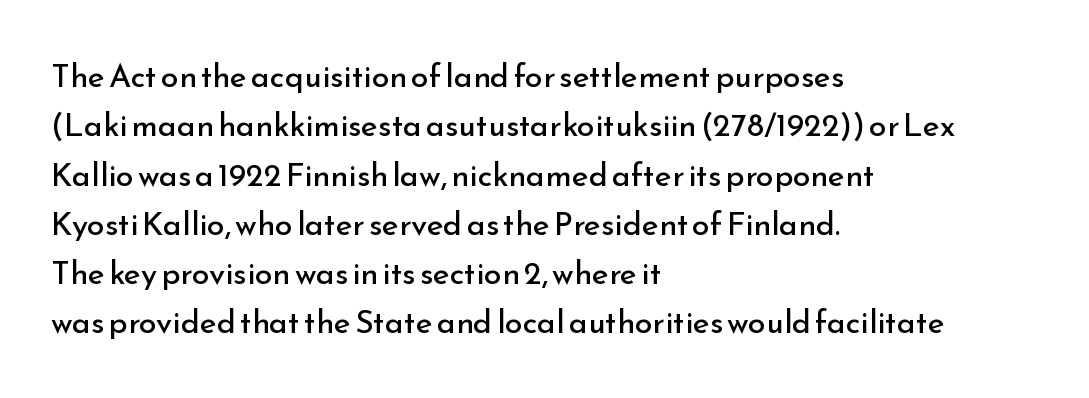
The image shows 32 px regular-weight sans-serif type, upright; set left-aligned, normal line spacing (1.54x), normal letter spacing, not underlined; low stroke contrast and a small x-height.
